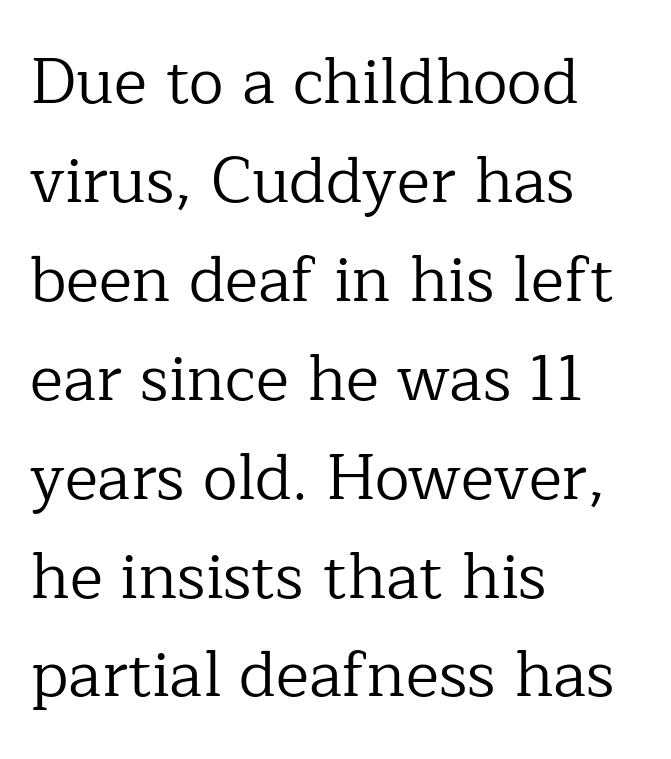
Q: Is the text bold? A: No.
Q: Is the text italic (slanted)? A: No, it is upright.
Q: Is the typeface a serif or a sans-serif typeface? A: Serif.
Q: Is the text underlined? A: No.
Q: How is the paragraph aligned? A: Left-aligned.
Q: Is the spacing between letters normal or unusually wide? A: Normal.
Q: Is the spacing between lines tight, normal or loose? A: Normal.
Q: Width (condensed, normal, or wide)? A: Normal.
Q: Stroke contrast? A: Low.
Q: x-height? A: Medium.
Q: Monospaced? A: No.
